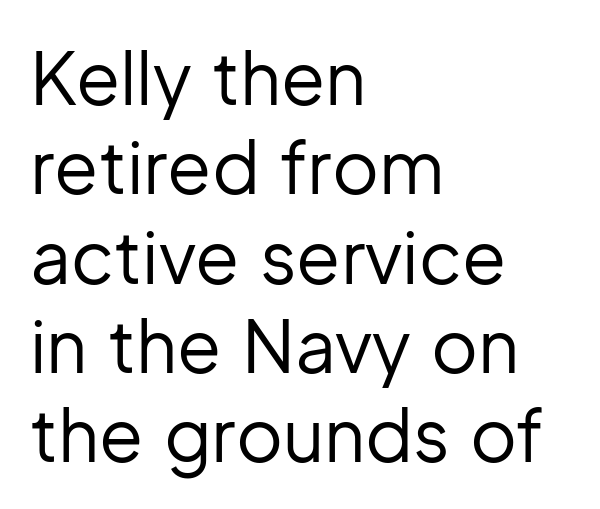
Q: Is the text bold? A: No.
Q: Is the text italic (slanted)? A: No, it is upright.
Q: Is the typeface a serif or a sans-serif typeface? A: Sans-serif.
Q: Is the text underlined? A: No.
Q: How is the paragraph aligned? A: Left-aligned.
Q: Is the spacing between letters normal or unusually wide? A: Normal.
Q: Width (condensed, normal, or wide)? A: Normal.
Q: Stroke contrast? A: Low.
Q: x-height? A: Medium.
Q: Monospaced? A: No.
